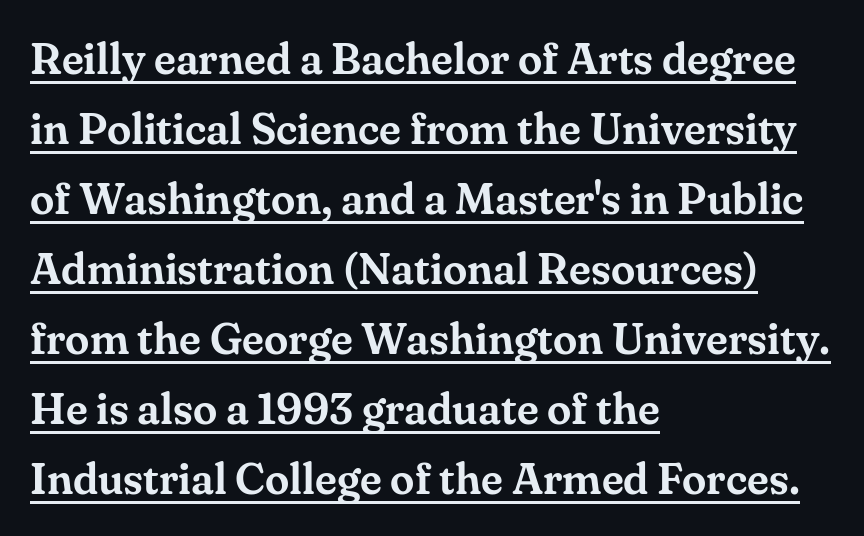
{"serif": "yes", "italic": "no", "width": "normal", "stroke_contrast": "medium", "x_height": "small", "monospaced": "no", "underline": "yes", "align": "left", "line_spacing": "normal", "line_spacing_ratio": 1.59, "letter_spacing": "normal", "letter_spacing_em": 0.0, "glyph_px": 44}
